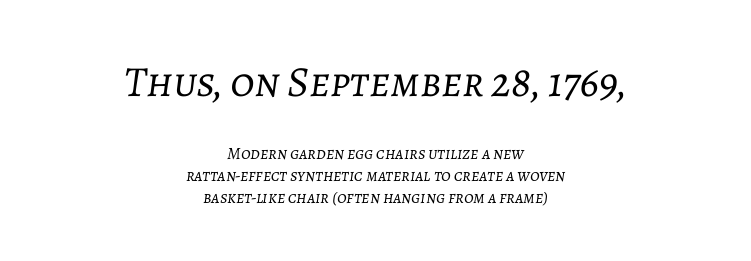
These lines are rendered in a variable-pitch font. The gap between lines stays unmarked. The earlier block is typeset at a bigger size than the later block. Here the glyphs are tracked normally, forming tight word shapes.
